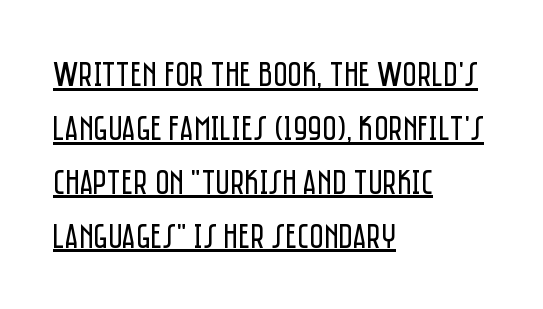
Stroke thickness stays within the range of a standard reading face or lighter. Varying glyph widths throughout — classic text-font behaviour. You could call the tracking neutral — neither tight nor loose. Does the copy run flush right? No — it runs flush left. Line spacing here is normal.
